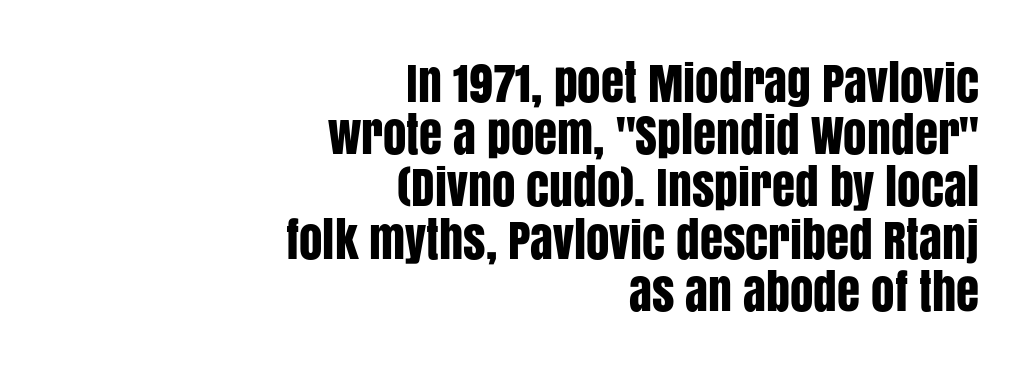
Q: Is the text italic (slanted)? A: No, it is upright.
Q: Is the typeface a serif or a sans-serif typeface? A: Sans-serif.
Q: Is the text underlined? A: No.
Q: How is the paragraph aligned? A: Right-aligned.
Q: Is the spacing between letters normal or unusually wide? A: Normal.
Q: Is the spacing between lines tight, normal or loose? A: Tight.
Q: Width (condensed, normal, or wide)? A: Condensed.
Q: Stroke contrast? A: Low.
Q: x-height? A: Large.
Q: Monospaced? A: No.
